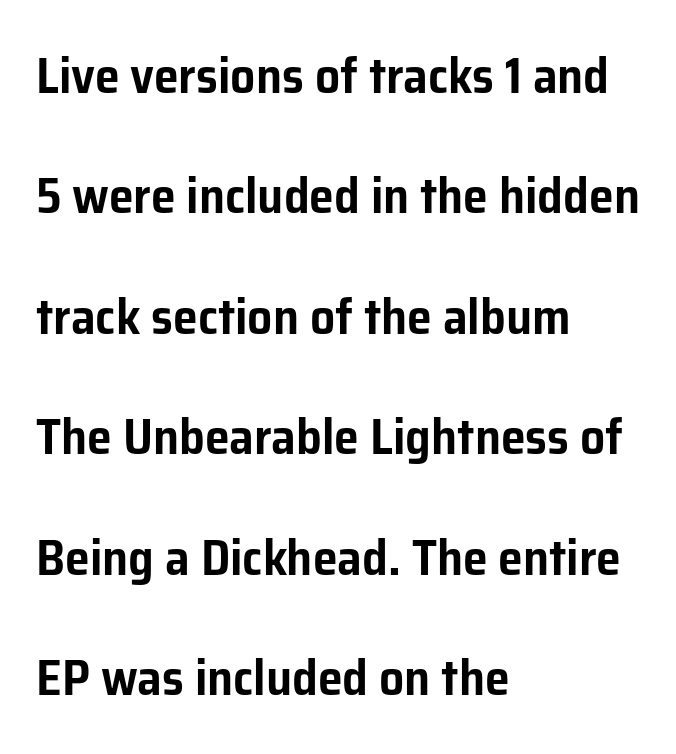
One glance says open: line gaps are wider than usual. You can tell it's not italic because the verticals are truly vertical. Do the characters align in a grid? No, the font is proportional. You can tell from the bare stems that sans-serif type was used.
